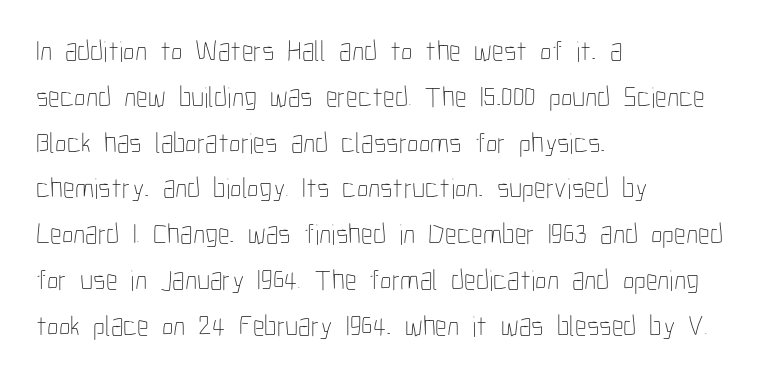
The image shows 29 px thin, condensed type, upright; set left-aligned, normal line spacing (1.58x), normal letter spacing, not underlined; low stroke contrast and a medium x-height.
